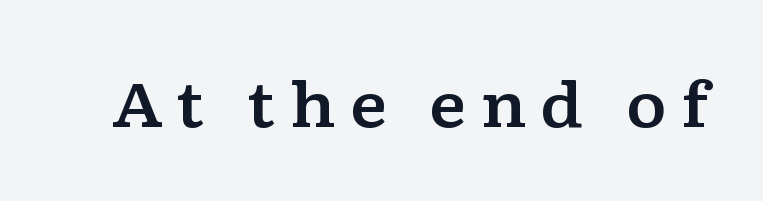
Q: Is the text italic (slanted)? A: No, it is upright.
Q: Is the typeface a serif or a sans-serif typeface? A: Serif.
Q: Is the text underlined? A: No.
Q: Is the spacing between letters normal or unusually wide? A: Unusually wide.
Q: Width (condensed, normal, or wide)? A: Wide.
Q: Stroke contrast? A: Low.
Q: x-height? A: Medium.
Q: Monospaced? A: No.
